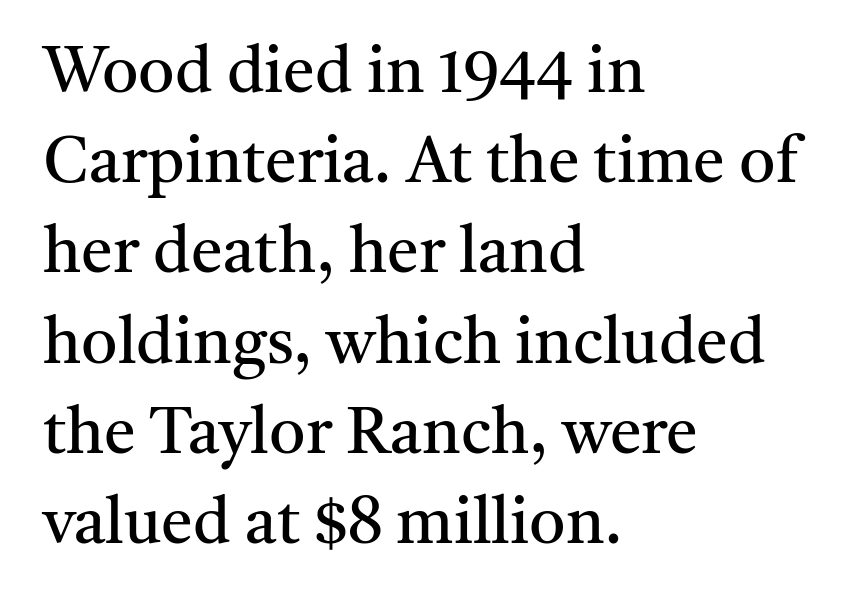
Q: Is the text bold? A: No.
Q: Is the text italic (slanted)? A: No, it is upright.
Q: Is the typeface a serif or a sans-serif typeface? A: Serif.
Q: Is the text underlined? A: No.
Q: How is the paragraph aligned? A: Left-aligned.
Q: Is the spacing between letters normal or unusually wide? A: Normal.
Q: Is the spacing between lines tight, normal or loose? A: Normal.
Q: Width (condensed, normal, or wide)? A: Normal.
Q: Stroke contrast? A: Medium.
Q: x-height? A: Medium.
Q: Monospaced? A: No.
